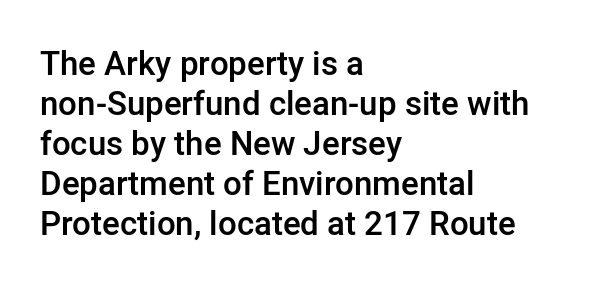
Q: Is the text bold? A: Semi-bold.
Q: Is the text italic (slanted)? A: No, it is upright.
Q: Is the typeface a serif or a sans-serif typeface? A: Sans-serif.
Q: Is the text underlined? A: No.
Q: How is the paragraph aligned? A: Left-aligned.
Q: Is the spacing between letters normal or unusually wide? A: Normal.
Q: Width (condensed, normal, or wide)? A: Normal.
Q: Stroke contrast? A: Low.
Q: x-height? A: Medium.
Q: Monospaced? A: No.
